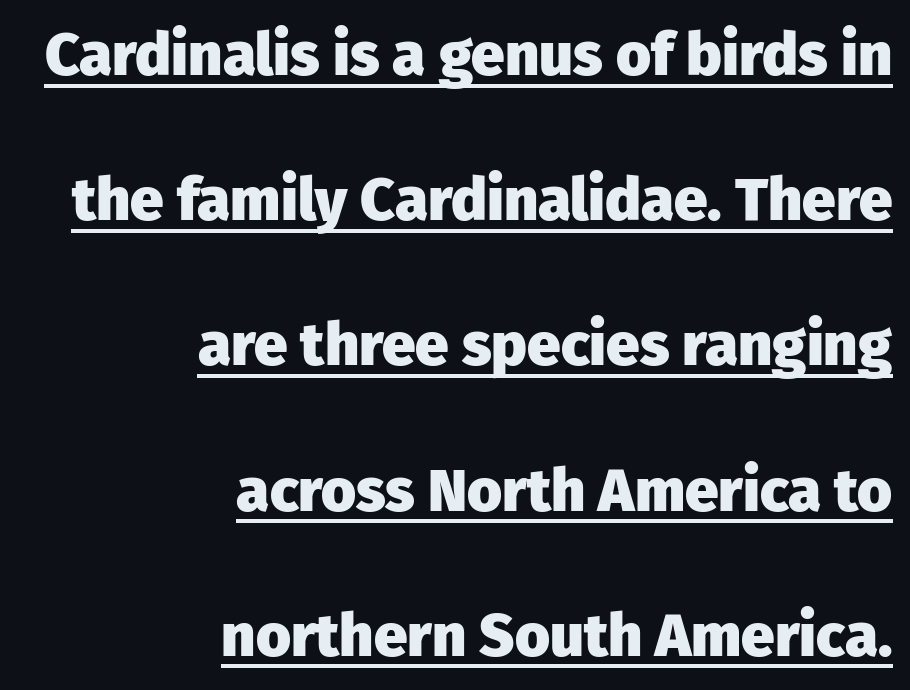
{"serif": "no", "italic": "no", "bold": "yes", "weight": "heavy", "width": "normal", "stroke_contrast": "low", "x_height": "medium", "monospaced": "no", "underline": "yes", "align": "right", "line_spacing": "loose", "line_spacing_ratio": 2.42, "letter_spacing": "normal", "letter_spacing_em": 0.0, "glyph_px": 60}
